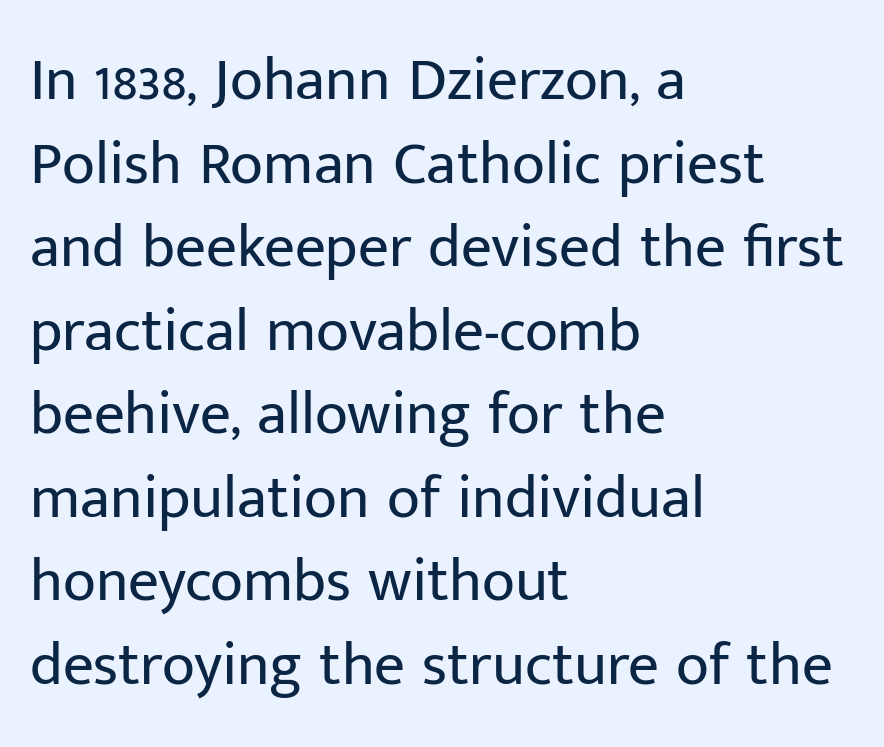
{"serif": "no", "italic": "no", "bold": "no", "weight": "regular", "width": "normal", "stroke_contrast": "low", "x_height": "medium", "monospaced": "no", "underline": "no", "align": "left", "line_spacing": "normal", "line_spacing_ratio": 1.37, "letter_spacing": "normal", "letter_spacing_em": 0.0, "glyph_px": 61}
